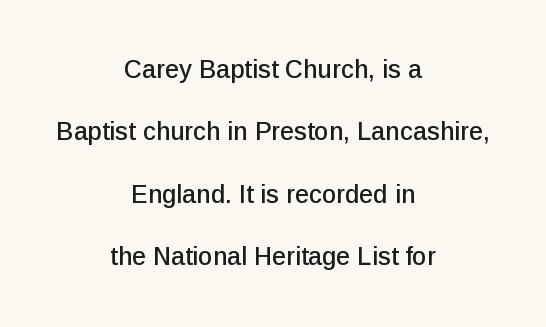
What's the leading like? Stretched, with rows far apart. Inter-character spacing is left at the font's built-in metrics. These lines were composed using upright roman letters. This sample is center-justified, so both line endings float freely.
